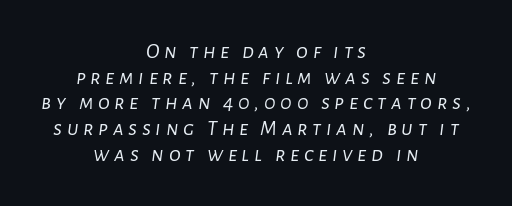
The image shows 22 px text type, italic (leaning right); set centered, line spacing 1.17x, unusually wide letter spacing (+0.21 em), not underlined.
